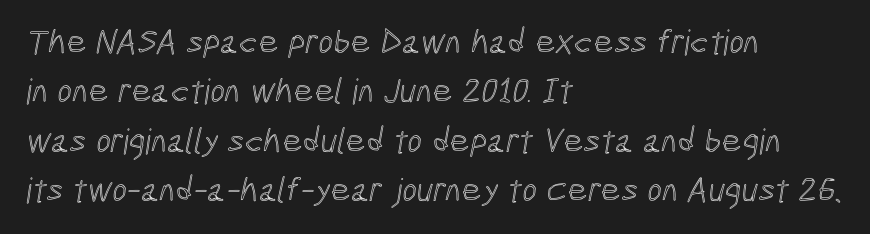
Q: Is the text underlined? A: No.
Q: How is the paragraph aligned? A: Left-aligned.
Q: Is the spacing between letters normal or unusually wide? A: Normal.
Q: Is the spacing between lines tight, normal or loose? A: Normal.
Q: Width (condensed, normal, or wide)? A: Condensed.
Q: x-height? A: Medium.
Q: Monospaced? A: No.
